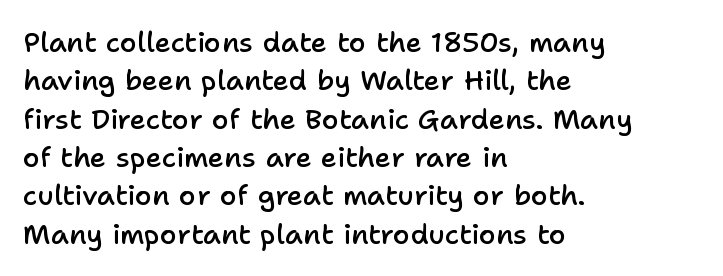
Q: Is the text bold? A: Semi-bold.
Q: Is the text italic (slanted)? A: No, it is upright.
Q: Is the typeface a serif or a sans-serif typeface? A: Sans-serif.
Q: Is the text underlined? A: No.
Q: How is the paragraph aligned? A: Left-aligned.
Q: Is the spacing between letters normal or unusually wide? A: Normal.
Q: Is the spacing between lines tight, normal or loose? A: Normal.
Q: Width (condensed, normal, or wide)? A: Normal.
Q: Stroke contrast? A: Low.
Q: x-height? A: Medium.
Q: Monospaced? A: No.
